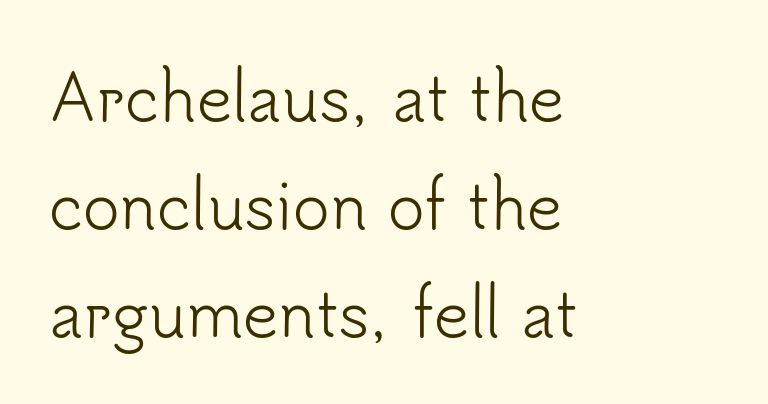
Q: Is the text bold? A: No.
Q: Is the text italic (slanted)? A: No, it is upright.
Q: Is the typeface a serif or a sans-serif typeface? A: Sans-serif.
Q: Is the text underlined? A: No.
Q: How is the paragraph aligned? A: Left-aligned.
Q: Is the spacing between letters normal or unusually wide? A: Normal.
Q: Width (condensed, normal, or wide)? A: Normal.
Q: Stroke contrast? A: Low.
Q: x-height? A: Small.
Q: Monospaced? A: No.
